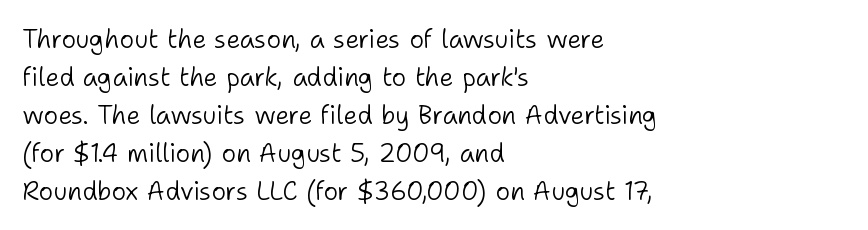
Q: Is the text bold? A: No.
Q: Is the text italic (slanted)? A: No, it is upright.
Q: Is the text underlined? A: No.
Q: How is the paragraph aligned? A: Left-aligned.
Q: Is the spacing between letters normal or unusually wide? A: Normal.
Q: Is the spacing between lines tight, normal or loose? A: Normal.
